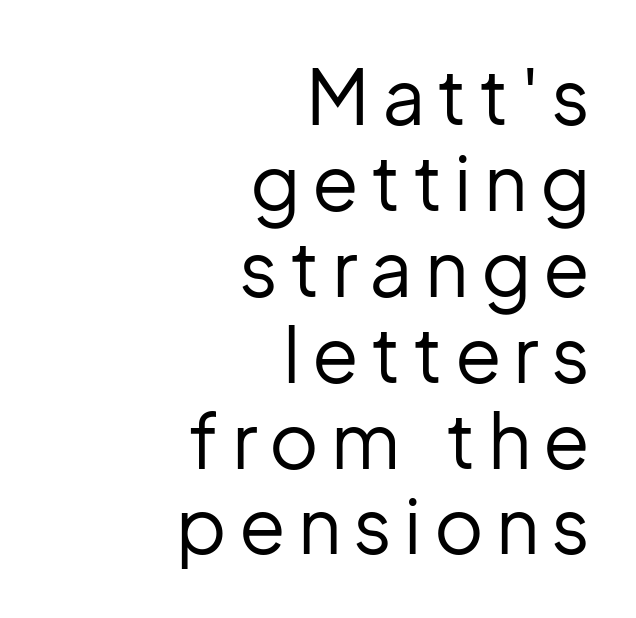
The image shows 76 px regular-weight sans-serif type, upright; set right-aligned, tight line spacing (1.13x), not underlined; low stroke contrast and a medium x-height.
